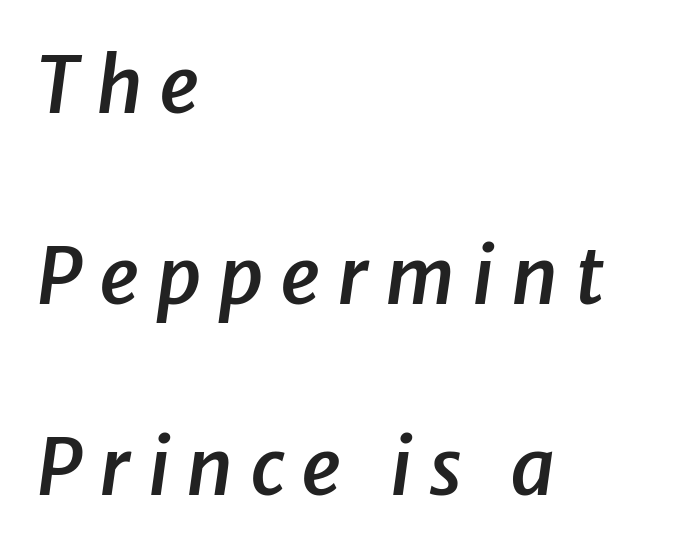
The image shows 78 px semibold type, italic (leaning right); set left-aligned, loose line spacing (2.45x), unusually wide letter spacing (+0.21 em), not underlined; low stroke contrast and a medium x-height.
